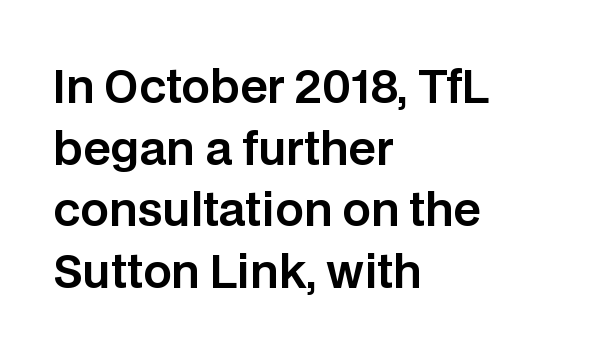
The image shows 45 px sans-serif type, upright; set left-aligned, normal line spacing (1.37x), normal letter spacing, not underlined; low stroke contrast and a large x-height.
